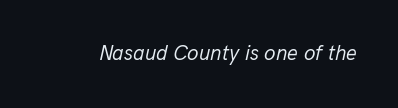
{"italic": "yes", "lean": "right", "slant_degrees": 13, "bold": "no", "underline": "no", "letter_spacing": "normal", "letter_spacing_em": 0.0, "glyph_px": 21}
